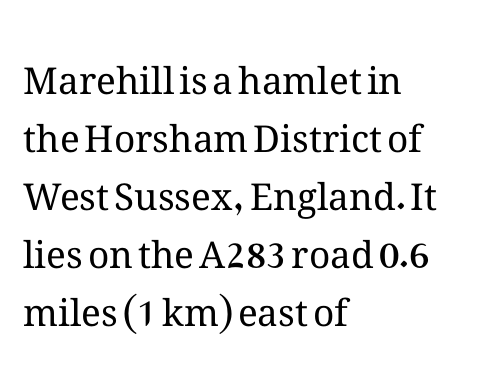
The block of text has a typical density, with ordinary space between rows. If you drew a line through each stem, it would be perfectly vertical. Do the characters align in a grid? No, the font is proportional. Ink coverage per letter is moderate at most. Compared with typical body copy, the letter spacing here is the same.
